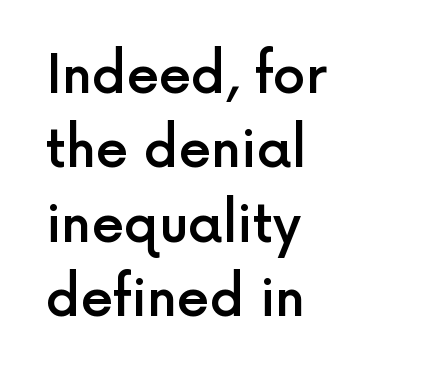
Q: Is the text bold? A: Semi-bold.
Q: Is the text italic (slanted)? A: No, it is upright.
Q: Is the typeface a serif or a sans-serif typeface? A: Sans-serif.
Q: Is the text underlined? A: No.
Q: How is the paragraph aligned? A: Left-aligned.
Q: Is the spacing between letters normal or unusually wide? A: Normal.
Q: Is the spacing between lines tight, normal or loose? A: Normal.
Q: Width (condensed, normal, or wide)? A: Normal.
Q: x-height? A: Medium.
Q: Monospaced? A: No.
